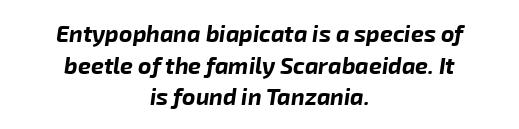
Q: Is the text bold? A: Yes.
Q: Is the text italic (slanted)? A: Yes, it leans right by about 8 degrees.
Q: Is the text underlined? A: No.
Q: How is the paragraph aligned? A: Centered.
Q: Is the spacing between letters normal or unusually wide? A: Normal.
Q: Is the spacing between lines tight, normal or loose? A: Normal.
